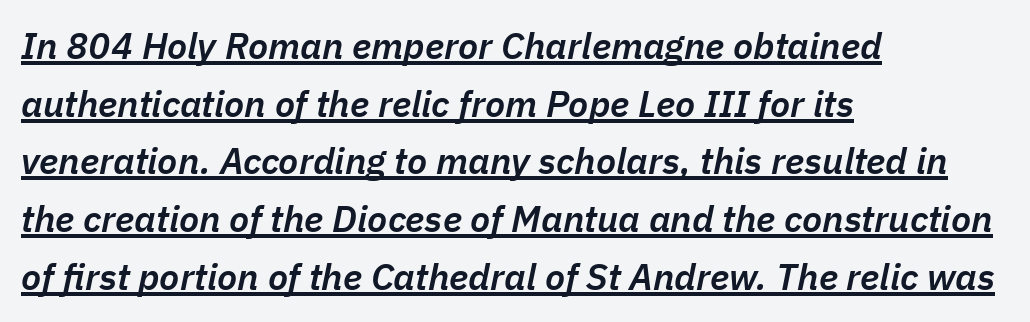
Q: Is the text bold? A: Semi-bold.
Q: Is the text italic (slanted)? A: Yes, it leans right by about 11 degrees.
Q: Is the text underlined? A: Yes.
Q: How is the paragraph aligned? A: Left-aligned.
Q: Is the spacing between letters normal or unusually wide? A: Normal.
Q: Is the spacing between lines tight, normal or loose? A: Normal.
Q: Width (condensed, normal, or wide)? A: Normal.
Q: Stroke contrast? A: Low.
Q: x-height? A: Medium.
Q: Monospaced? A: No.
